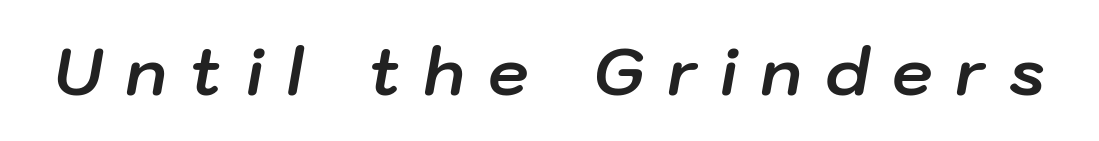
{"italic": "yes", "lean": "right", "slant_degrees": 10, "bold": "yes", "weight": "bold", "width": "normal", "stroke_contrast": "low", "x_height": "medium", "monospaced": "no", "underline": "no", "letter_spacing": "wide", "letter_spacing_em": 0.36, "glyph_px": 65}
